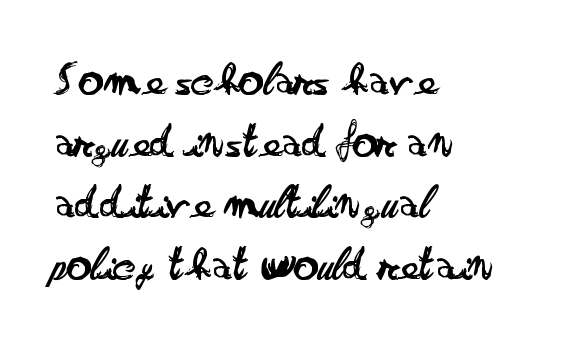
A quiet, ordinary-to-light weight characterises the typeface. The passage is arranged the way most books set body copy — flush left. Is this a fixed-width face? No — the glyphs have proportional, varying widths. A sans-serif font was chosen for this passage. Default kerning and tracking; the words read as compact shapes.
